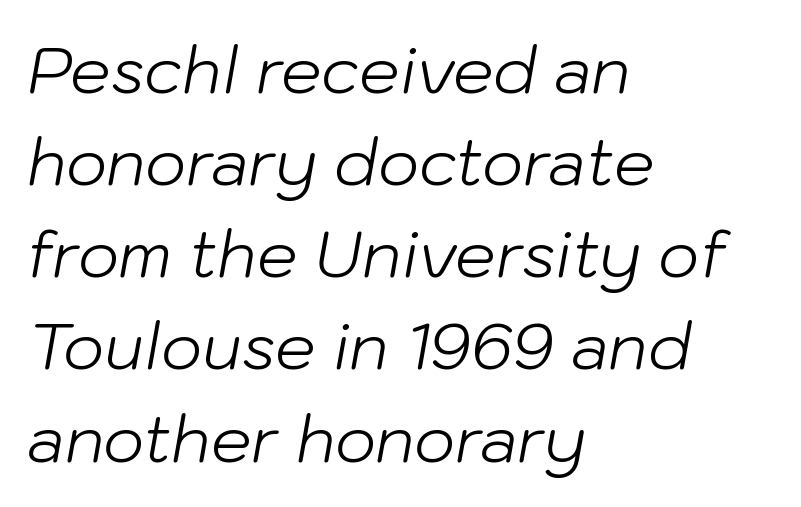
The image shows 64 px light type, italic (leaning right); set left-aligned, normal line spacing (1.44x), normal letter spacing, not underlined; low stroke contrast and a medium x-height.
